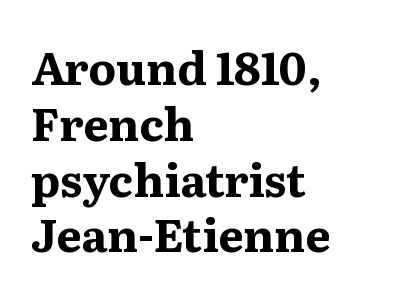
{"serif": "yes", "italic": "no", "bold": "yes", "weight": "bold", "width": "normal", "stroke_contrast": "medium", "x_height": "medium", "monospaced": "no", "underline": "no", "align": "left", "line_spacing_ratio": 1.24, "letter_spacing": "normal", "letter_spacing_em": 0.0, "glyph_px": 45}
